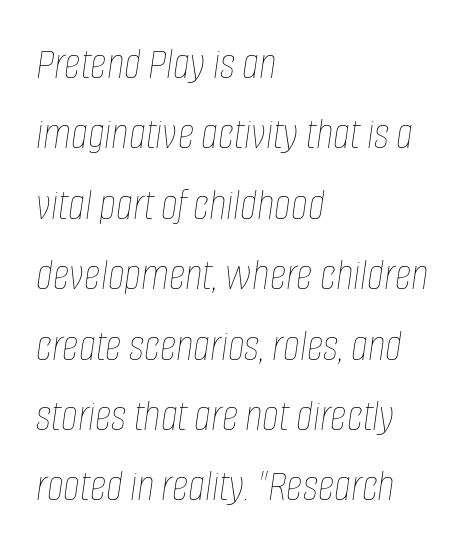
{"italic": "yes", "lean": "right", "slant_degrees": 8, "bold": "no", "weight": "thin", "width": "condensed", "stroke_contrast": "low", "x_height": "large", "monospaced": "no", "underline": "no", "align": "left", "line_spacing": "normal", "line_spacing_ratio": 1.53, "letter_spacing": "normal", "letter_spacing_em": 0.0, "glyph_px": 46}
